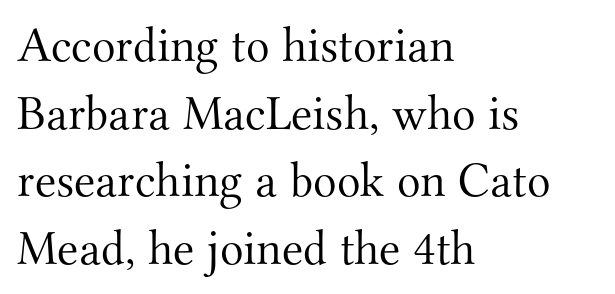
{"serif": "yes", "italic": "no", "bold": "no", "weight": "light", "width": "normal", "stroke_contrast": "medium", "x_height": "small", "monospaced": "no", "underline": "no", "align": "left", "line_spacing": "normal", "line_spacing_ratio": 1.38, "letter_spacing": "normal", "letter_spacing_em": 0.0, "glyph_px": 49}
